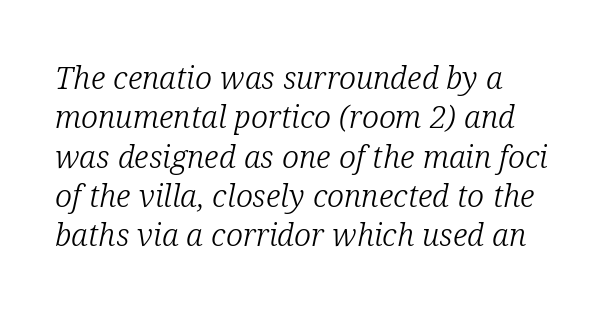
Where is the straight margin? On the left. Summary of weight: not heavy and not bold. Bare-footed words on every line. Typographically, this falls in the serif category. The face used here is proportionally spaced, like ordinary book or web type.
